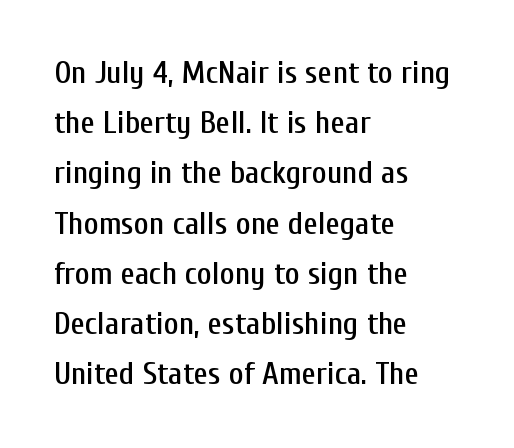
Q: Is the text italic (slanted)? A: No, it is upright.
Q: Is the typeface a serif or a sans-serif typeface? A: Sans-serif.
Q: Is the text underlined? A: No.
Q: How is the paragraph aligned? A: Left-aligned.
Q: Is the spacing between letters normal or unusually wide? A: Normal.
Q: Is the spacing between lines tight, normal or loose? A: Normal.
Q: Width (condensed, normal, or wide)? A: Condensed.
Q: Stroke contrast? A: Low.
Q: x-height? A: Medium.
Q: Monospaced? A: No.
